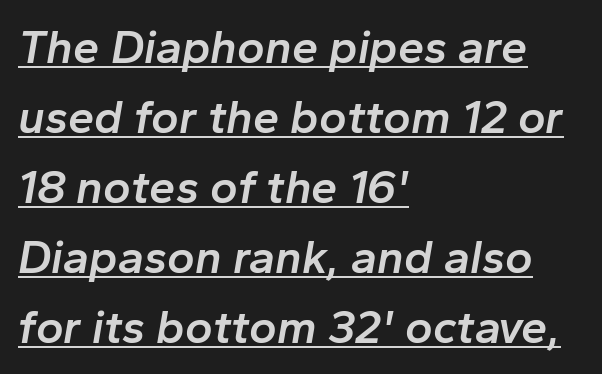
The face used here is proportionally spaced, like ordinary book or web type. The rendering applies a slant to the glyphs. Bold? Not quite — semibold, heavier than regular but stopping short. Regular leading.
